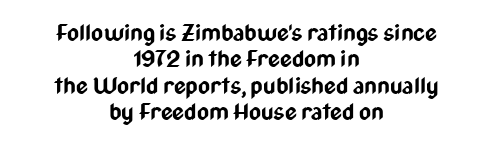
The letterforms sit shoulder to shoulder at normal distance. Decoration check: the copy has no underline. The paragraph shown floats in the horizontal middle. Do the letters lean? They stand straight. Emphasis by weight is at full strength: bold. Summary of vertical rhythm: compact, with narrow interline spacing.
